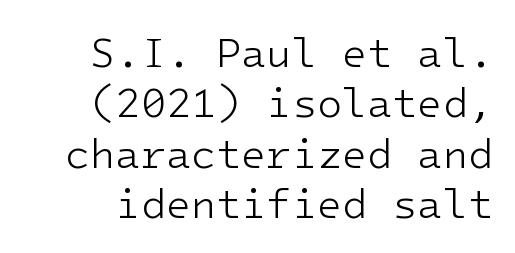
The image shows 41 px light sans-serif type, upright; set line spacing 1.23x, normal letter spacing, not underlined; low stroke contrast and a medium x-height.
